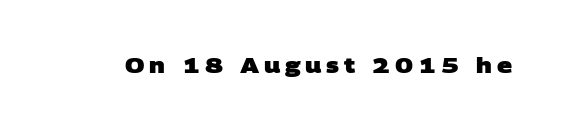
Q: Is the text bold? A: Yes.
Q: Is the text underlined? A: No.
Q: Is the spacing between letters normal or unusually wide? A: Unusually wide.
